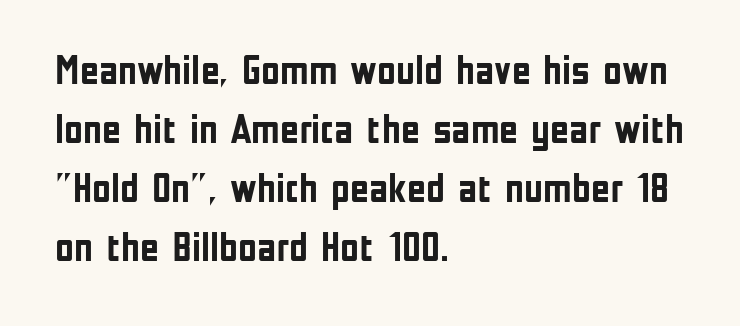
Q: Is the text bold? A: Yes.
Q: Is the text italic (slanted)? A: No, it is upright.
Q: Is the typeface a serif or a sans-serif typeface? A: Sans-serif.
Q: Is the text underlined? A: No.
Q: How is the paragraph aligned? A: Left-aligned.
Q: Is the spacing between letters normal or unusually wide? A: Normal.
Q: Is the spacing between lines tight, normal or loose? A: Normal.
Q: Width (condensed, normal, or wide)? A: Condensed.
Q: Stroke contrast? A: Low.
Q: x-height? A: Medium.
Q: Monospaced? A: No.
